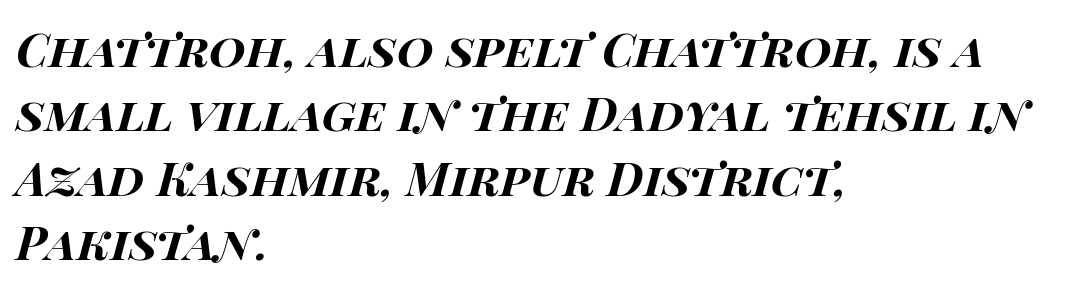
The image shows 47 px bold, wide type, italic (leaning right); set left-aligned, normal line spacing (1.37x), normal letter spacing, not underlined; high stroke contrast and a large x-height.
